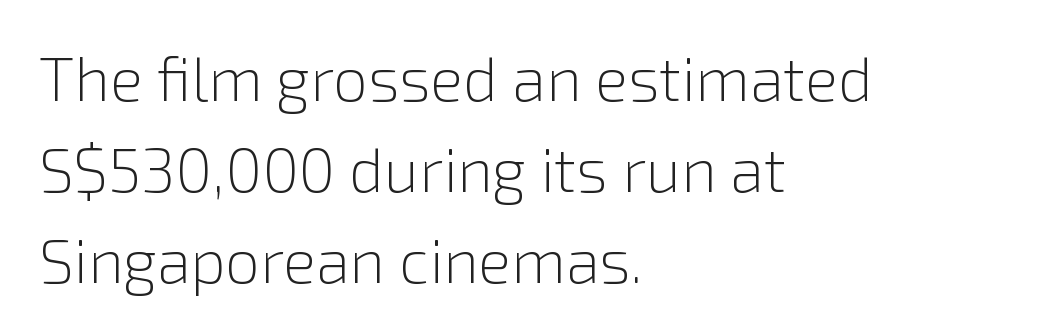
Q: Is the text bold? A: No.
Q: Is the text italic (slanted)? A: No, it is upright.
Q: Is the typeface a serif or a sans-serif typeface? A: Sans-serif.
Q: Is the text underlined? A: No.
Q: How is the paragraph aligned? A: Left-aligned.
Q: Is the spacing between letters normal or unusually wide? A: Normal.
Q: Is the spacing between lines tight, normal or loose? A: Normal.
Q: Width (condensed, normal, or wide)? A: Normal.
Q: Stroke contrast? A: Low.
Q: x-height? A: Medium.
Q: Monospaced? A: No.
